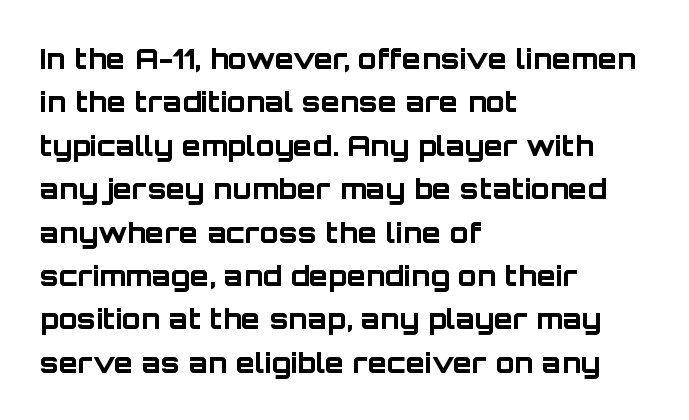
The image shows 28 px bold sans-serif type, upright; set left-aligned, normal line spacing (1.55x), normal letter spacing, not underlined; low stroke contrast and a large x-height.
